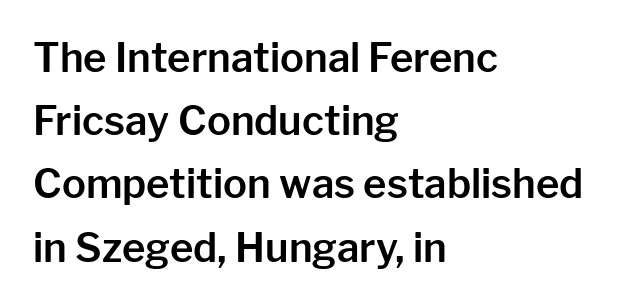
{"serif": "no", "italic": "no", "width": "normal", "stroke_contrast": "low", "x_height": "medium", "monospaced": "no", "underline": "no", "align": "left", "line_spacing": "normal", "line_spacing_ratio": 1.58, "letter_spacing": "normal", "letter_spacing_em": 0.0, "glyph_px": 40}
